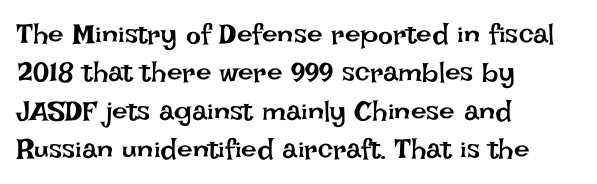
Q: Is the text bold? A: No.
Q: Is the text italic (slanted)? A: No, it is upright.
Q: Is the text underlined? A: No.
Q: How is the paragraph aligned? A: Left-aligned.
Q: Is the spacing between letters normal or unusually wide? A: Normal.
Q: Is the spacing between lines tight, normal or loose? A: Normal.
Q: Width (condensed, normal, or wide)? A: Normal.
Q: Stroke contrast? A: Low.
Q: x-height? A: Large.
Q: Monospaced? A: No.
